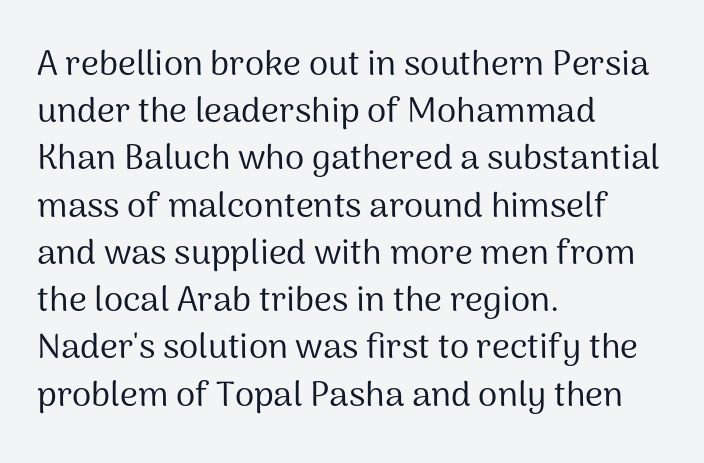
{"serif": "no", "italic": "no", "bold": "no", "weight": "regular", "width": "normal", "stroke_contrast": "medium", "x_height": "medium", "monospaced": "no", "underline": "no", "align": "left", "line_spacing": "normal", "line_spacing_ratio": 1.35, "letter_spacing": "normal", "letter_spacing_em": 0.0, "glyph_px": 35}
